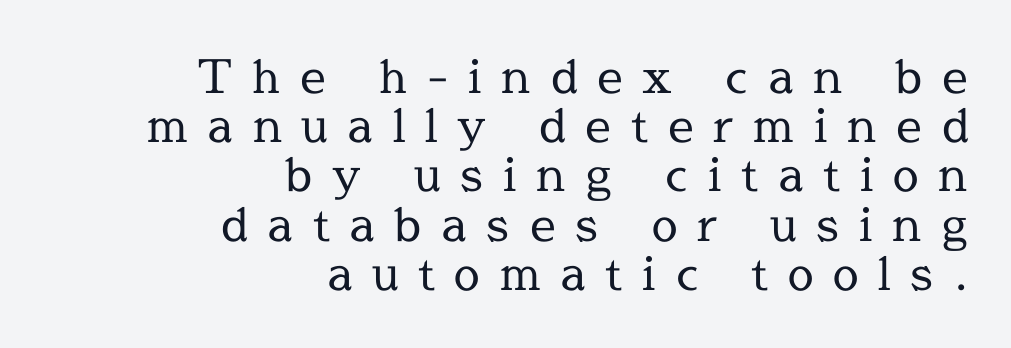
Q: Is the text bold? A: No.
Q: Is the text italic (slanted)? A: No, it is upright.
Q: Is the typeface a serif or a sans-serif typeface? A: Serif.
Q: Is the text underlined? A: No.
Q: How is the paragraph aligned? A: Right-aligned.
Q: Is the spacing between letters normal or unusually wide? A: Unusually wide.
Q: Is the spacing between lines tight, normal or loose? A: Tight.
Q: Width (condensed, normal, or wide)? A: Normal.
Q: x-height? A: Medium.
Q: Monospaced? A: No.
